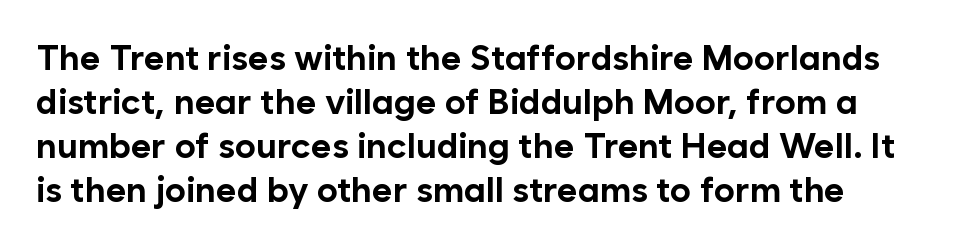
Unlike italic type, these characters show no tilt at all. What kind of face is this? One without serifs — a sans. Spacing verdict: proportional, widths tailored to each character. In terms of leading, this rendering sits right in the middle. Is the type bold? Yes — the strokes are clearly thick and heavy. Nothing unusual about the tracking: characters are spaced as the font intends.
